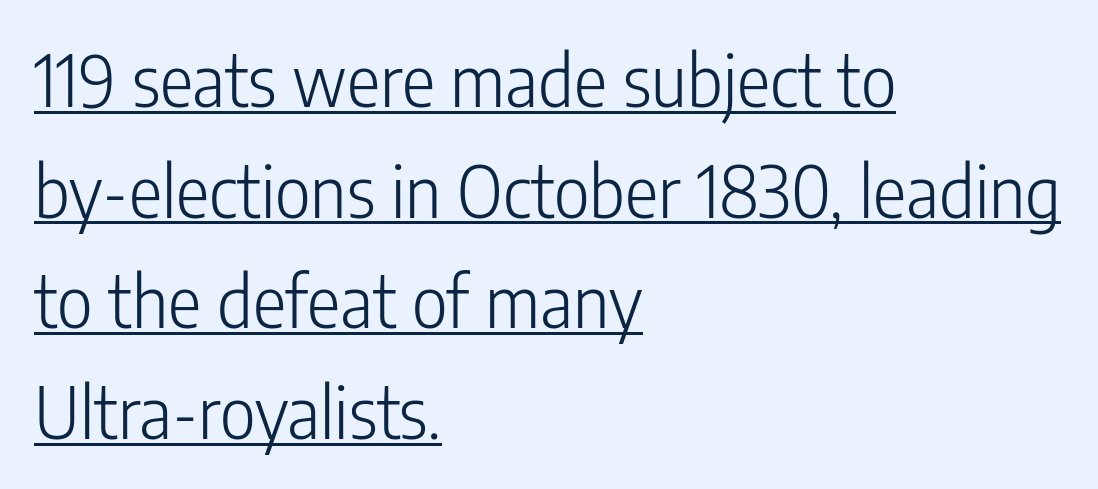
Spacing verdict: proportional, widths tailored to each character. Is this a heavy cut? Hardly; it is regular or lighter. You can see a thin bar hugging the bottom of the glyphs. The passage shown has conventional tracking throughout.
